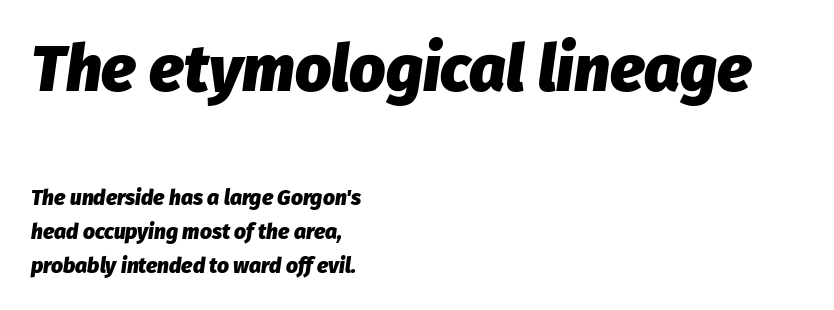
Q: Is the text bold? A: Yes.
Q: Is the text italic (slanted)? A: Yes, it leans right by about 8 degrees.
Q: Is the text underlined? A: No.
Q: How is the paragraph aligned? A: Left-aligned.
Q: Is the spacing between letters normal or unusually wide? A: Normal.
Q: Is the spacing between lines tight, normal or loose? A: Normal.
Q: Which block of text is set in a larger size, the first (top) or the second (bottom)? A: The first (top) one.
Q: Width (condensed, normal, or wide)? A: Normal.
Q: Stroke contrast? A: Low.
Q: x-height? A: Medium.
Q: Monospaced? A: No.
